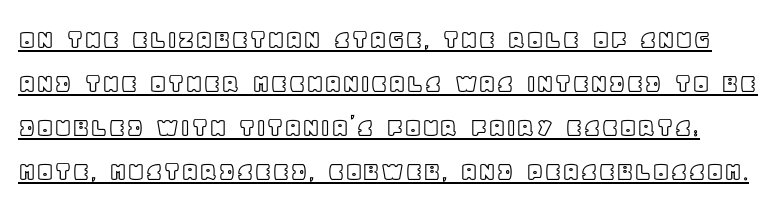
Here the glyphs are tracked normally, forming tight word shapes. How would I describe the line gaps? Plain and ordinary. Here the designer chose a conventional face with non-uniform glyph widths. Notice how the stems are strictly vertical — no italics here.
